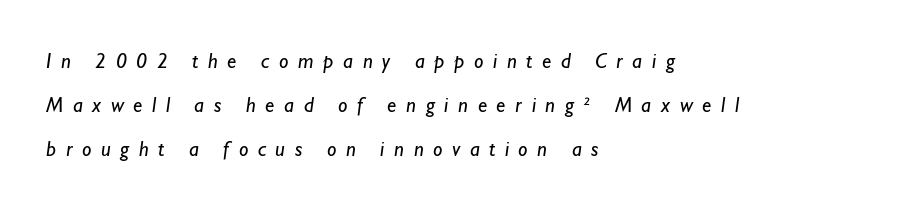
{"bold": "no", "underline": "no", "align": "left", "line_spacing": "loose", "line_spacing_ratio": 2.1, "letter_spacing": "wide", "letter_spacing_em": 0.46, "glyph_px": 21}
